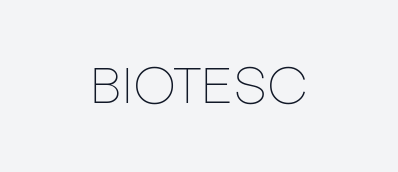
Q: Is the text bold? A: No.
Q: Is the text italic (slanted)? A: No, it is upright.
Q: Is the typeface a serif or a sans-serif typeface? A: Sans-serif.
Q: Is the text underlined? A: No.
Q: Is the spacing between letters normal or unusually wide? A: Normal.
Q: Width (condensed, normal, or wide)? A: Normal.
Q: Stroke contrast? A: Low.
Q: x-height? A: Medium.
Q: Monospaced? A: No.
